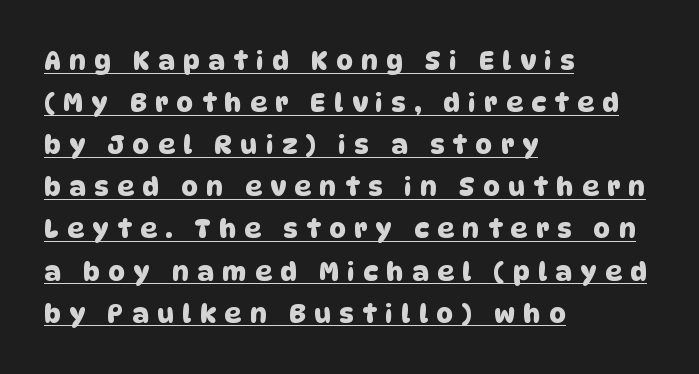
{"underline": "yes", "align": "left", "line_spacing": "normal", "line_spacing_ratio": 1.62, "letter_spacing": "wide", "letter_spacing_em": 0.33, "glyph_px": 26}
